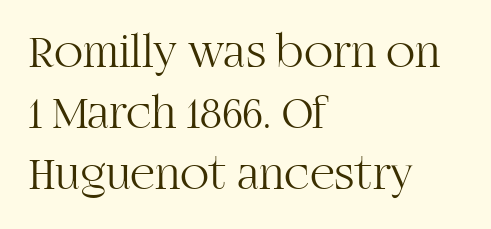
{"serif": "yes", "italic": "no", "bold": "no", "weight": "light", "width": "normal", "stroke_contrast": "high", "x_height": "large", "monospaced": "no", "underline": "no", "align": "left", "line_spacing": "normal", "line_spacing_ratio": 1.27, "letter_spacing": "normal", "letter_spacing_em": 0.0, "glyph_px": 48}
